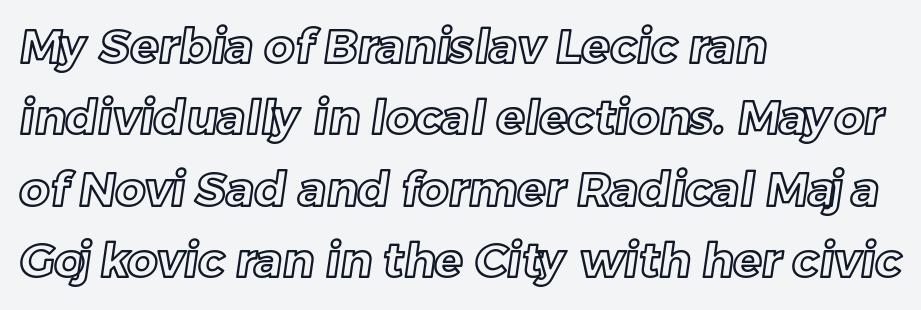
Q: Is the text underlined? A: No.
Q: How is the paragraph aligned? A: Left-aligned.
Q: Is the spacing between letters normal or unusually wide? A: Normal.
Q: Is the spacing between lines tight, normal or loose? A: Normal.
Q: Width (condensed, normal, or wide)? A: Normal.
Q: x-height? A: Medium.
Q: Monospaced? A: No.
